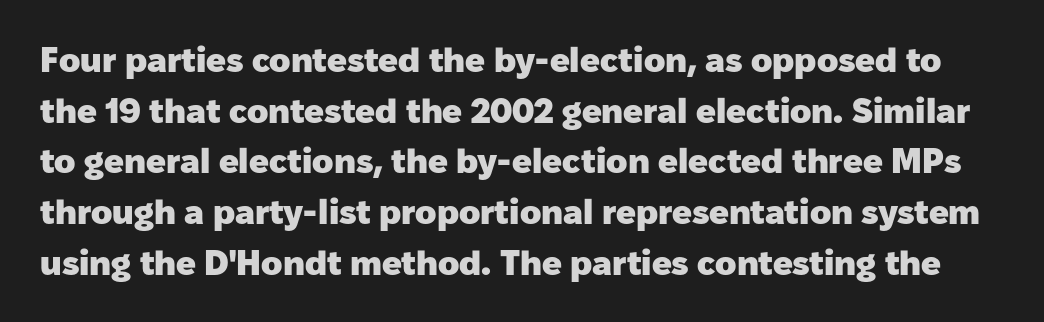
Q: Is the text bold? A: Yes.
Q: Is the text italic (slanted)? A: No, it is upright.
Q: Is the typeface a serif or a sans-serif typeface? A: Sans-serif.
Q: Is the text underlined? A: No.
Q: Is the spacing between letters normal or unusually wide? A: Normal.
Q: Is the spacing between lines tight, normal or loose? A: Normal.
Q: Width (condensed, normal, or wide)? A: Normal.
Q: Stroke contrast? A: Low.
Q: x-height? A: Medium.
Q: Monospaced? A: No.
